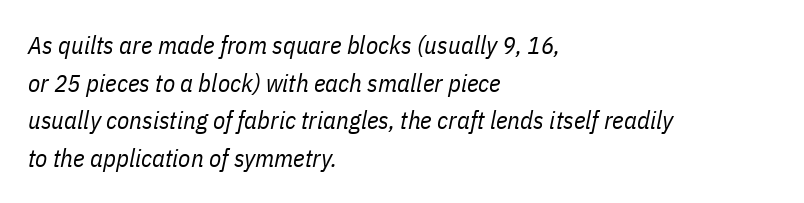
The image shows 25 px text type, italic (leaning right); set left-aligned, normal line spacing (1.51x), normal letter spacing, not underlined.
